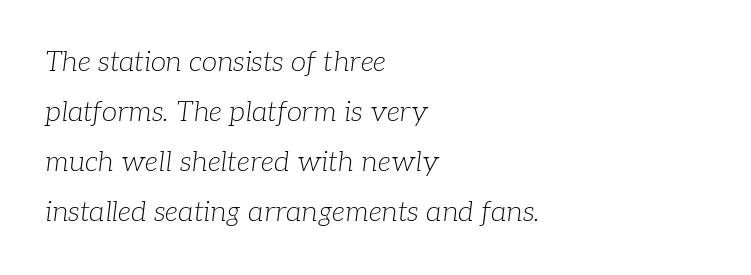
Q: Is the text bold? A: No.
Q: Is the text italic (slanted)? A: Yes, it leans right by about 7 degrees.
Q: Is the typeface a serif or a sans-serif typeface? A: Serif.
Q: Is the text underlined? A: No.
Q: How is the paragraph aligned? A: Left-aligned.
Q: Is the spacing between letters normal or unusually wide? A: Normal.
Q: Width (condensed, normal, or wide)? A: Normal.
Q: Stroke contrast? A: Low.
Q: x-height? A: Medium.
Q: Monospaced? A: No.
